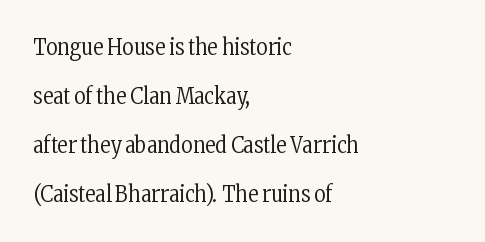
The image shows 22 px text type, upright; set left-aligned, loose line spacing (2.23x), normal letter spacing, not underlined.
